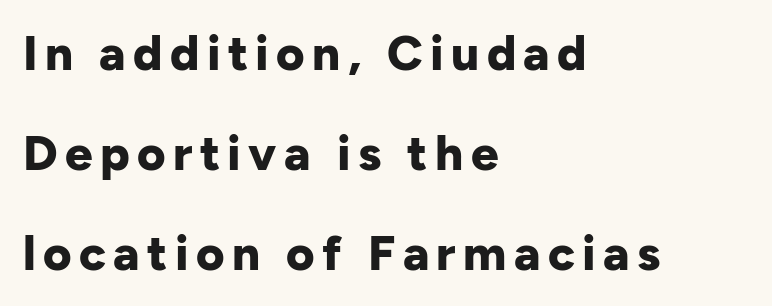
The image shows 49 px bold sans-serif type, upright; set left-aligned, loose line spacing (2.04x), not underlined; low stroke contrast and a medium x-height.
